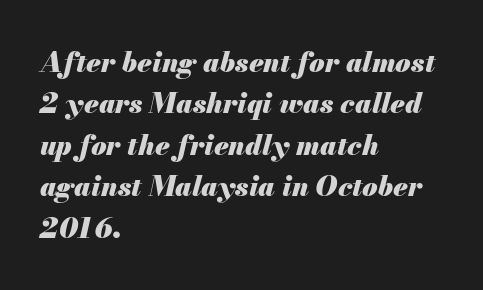
{"italic": "yes", "lean": "right", "slant_degrees": 13, "bold": "yes", "weight": "heavy", "width": "normal", "stroke_contrast": "medium", "x_height": "small", "monospaced": "no", "underline": "no", "align": "left", "line_spacing": "normal", "line_spacing_ratio": 1.48, "letter_spacing": "normal", "letter_spacing_em": 0.0, "glyph_px": 28}
